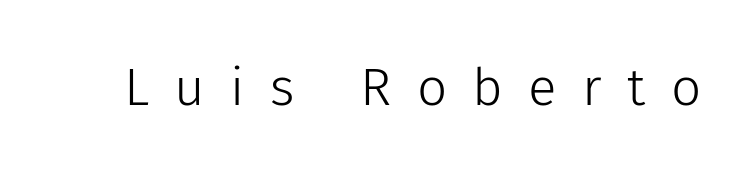
In terms of posture, this sample is upright. Stroke mass is kept to a normal reading level or below. The area under the type is left untouched. The letters advance in unequal steps, a hallmark of proportional type. There is plenty of visible air inserted between adjacent glyphs. The type family on display is of the sans-serif kind.
